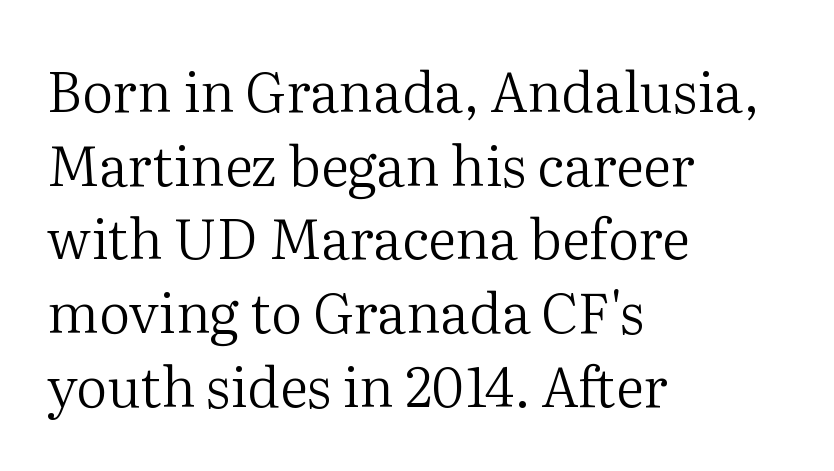
Q: Is the text bold? A: No.
Q: Is the text italic (slanted)? A: No, it is upright.
Q: Is the typeface a serif or a sans-serif typeface? A: Serif.
Q: Is the text underlined? A: No.
Q: How is the paragraph aligned? A: Left-aligned.
Q: Is the spacing between letters normal or unusually wide? A: Normal.
Q: Is the spacing between lines tight, normal or loose? A: Normal.
Q: Width (condensed, normal, or wide)? A: Normal.
Q: Stroke contrast? A: Medium.
Q: x-height? A: Medium.
Q: Monospaced? A: No.
